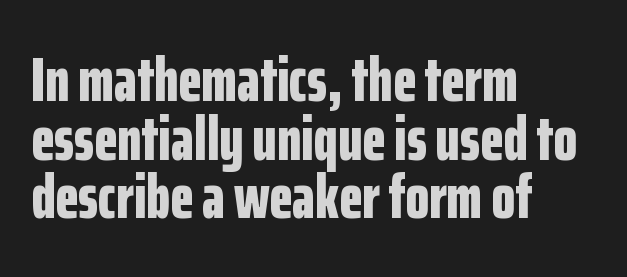
{"serif": "no", "italic": "no", "bold": "yes", "weight": "bold", "width": "condensed", "stroke_contrast": "low", "x_height": "medium", "monospaced": "no", "underline": "no", "align": "left", "line_spacing": "tight", "line_spacing_ratio": 0.96, "letter_spacing": "normal", "letter_spacing_em": 0.0, "glyph_px": 61}
